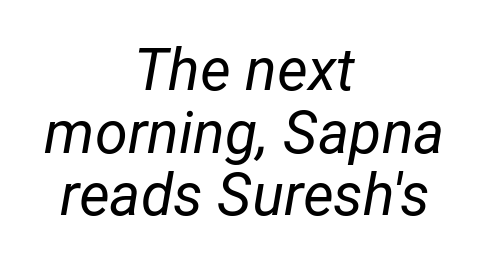
{"italic": "yes", "lean": "right", "slant_degrees": 12, "bold": "no", "weight": "regular", "width": "normal", "stroke_contrast": "low", "x_height": "medium", "monospaced": "no", "underline": "no", "align": "center", "line_spacing": "tight", "line_spacing_ratio": 1.06, "letter_spacing": "normal", "letter_spacing_em": 0.0, "glyph_px": 59}
